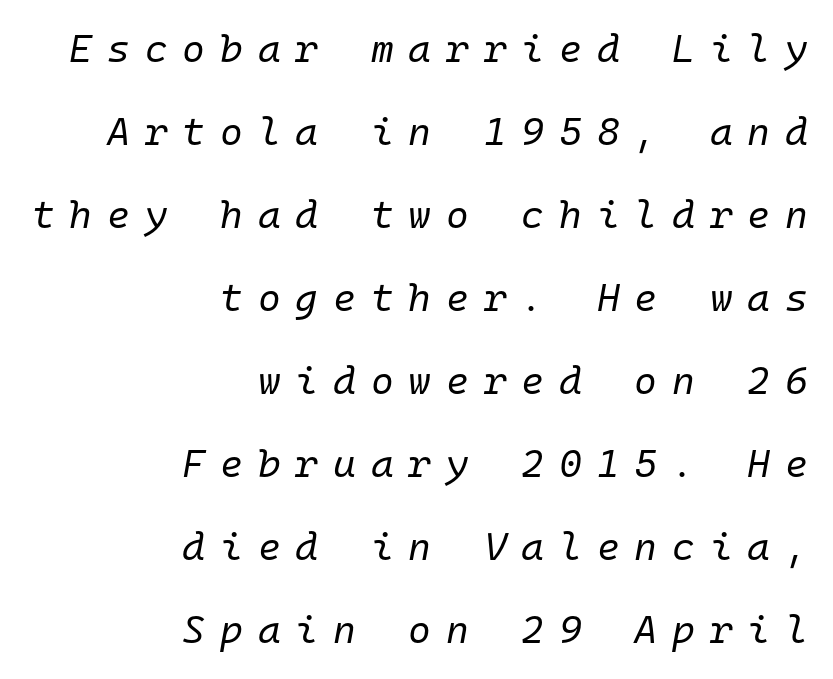
{"italic": "yes", "lean": "right", "slant_degrees": 10, "bold": "no", "weight": "regular", "width": "normal", "stroke_contrast": "low", "x_height": "medium", "monospaced": "yes", "underline": "no", "align": "right", "line_spacing": "loose", "line_spacing_ratio": 2.13, "letter_spacing": "wide", "letter_spacing_em": 0.38, "glyph_px": 39}
